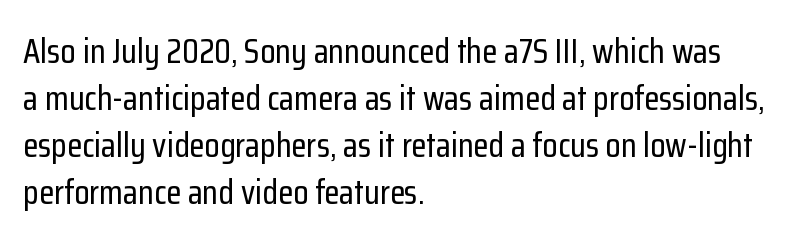
Q: Is the text italic (slanted)? A: No, it is upright.
Q: Is the typeface a serif or a sans-serif typeface? A: Sans-serif.
Q: Is the text underlined? A: No.
Q: How is the paragraph aligned? A: Left-aligned.
Q: Is the spacing between letters normal or unusually wide? A: Normal.
Q: Is the spacing between lines tight, normal or loose? A: Normal.
Q: Width (condensed, normal, or wide)? A: Condensed.
Q: Stroke contrast? A: Low.
Q: x-height? A: Medium.
Q: Monospaced? A: No.
